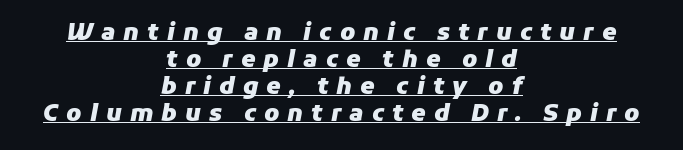
Students, note that the glyphs here are deliberately spaced far apart. The passage shown is underscored from start to finish. Tall strokes in this sample are angled rather than plumb. The typesetter chose a symmetrical, centered arrangement here.
